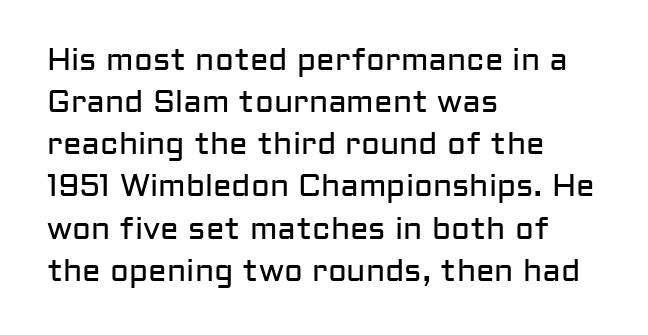
The image shows 31 px regular-weight sans-serif type, upright; set left-aligned, normal line spacing (1.36x), normal letter spacing, not underlined; low stroke contrast and a medium x-height.
